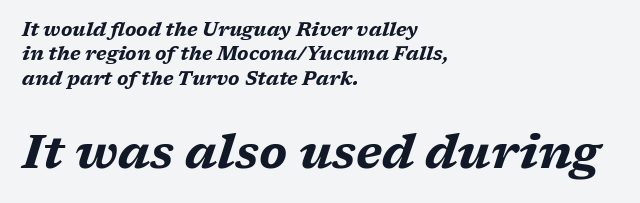
Successive baselines arrive at the customary interval. A dark, heavy texture on the line: the type is bold. Which of the two is more prominent by size? The second, at the bottom. These lines are rendered in a variable-pitch font. Bare-footed words on every line.
